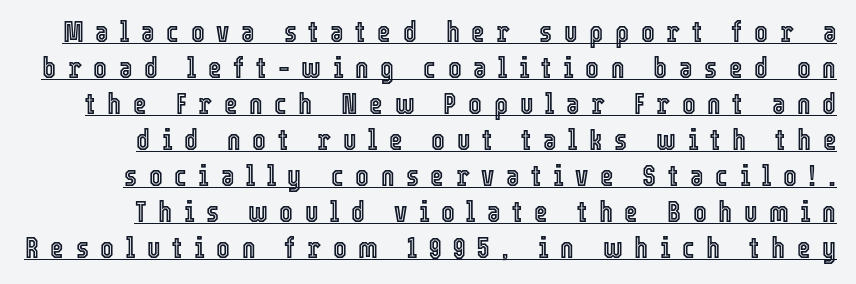
Q: Is the text italic (slanted)? A: No, it is upright.
Q: Is the text underlined? A: Yes.
Q: Is the spacing between letters normal or unusually wide? A: Unusually wide.
Q: Width (condensed, normal, or wide)? A: Condensed.
Q: x-height? A: Medium.
Q: Monospaced? A: No.
